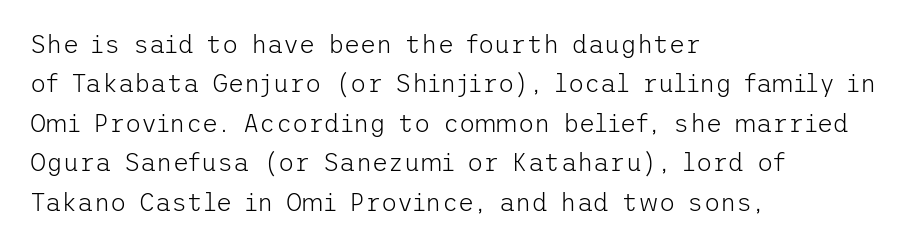
{"italic": "no", "bold": "no", "underline": "no", "align": "left", "line_spacing": "normal", "line_spacing_ratio": 1.58, "letter_spacing": "normal", "letter_spacing_em": 0.0, "glyph_px": 25}
